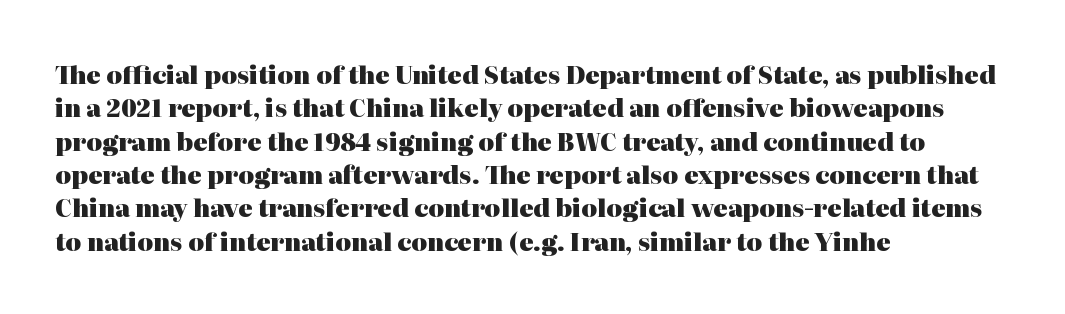
The image shows 24 px bold type, upright; set left-aligned, normal line spacing (1.39x), normal letter spacing, not underlined.
